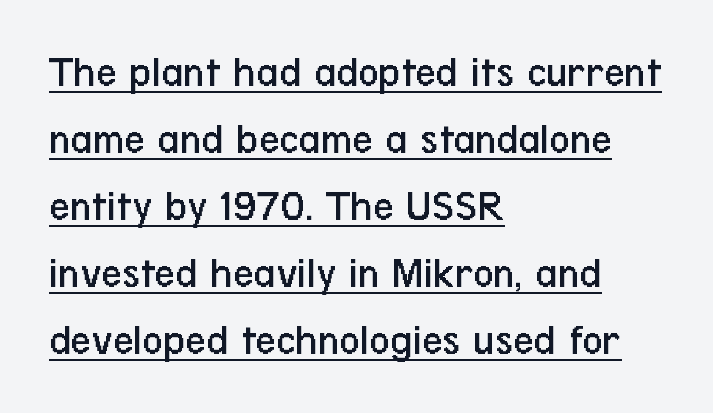
The image shows 45 px regular-weight, condensed sans-serif type, upright; set left-aligned, normal line spacing (1.49x), normal letter spacing, underlined; low stroke contrast and a medium x-height.
